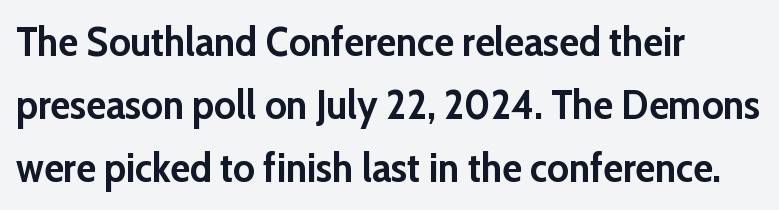
The text block is weighted toward the left margin, trailing off unevenly rightward. Posture: vertical. Is this a fixed-width face? No — the glyphs have proportional, varying widths. The letters sit at their default tracking, neither squeezed nor spread. Check under the words: just untouched page. Each new line begins a customary step beneath the previous one.
